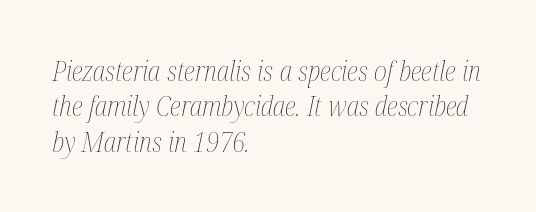
Q: Is the text bold? A: No.
Q: Is the text italic (slanted)? A: Yes, it leans right by about 12 degrees.
Q: Is the text underlined? A: No.
Q: How is the paragraph aligned? A: Left-aligned.
Q: Is the spacing between letters normal or unusually wide? A: Normal.
Q: Is the spacing between lines tight, normal or loose? A: Normal.
